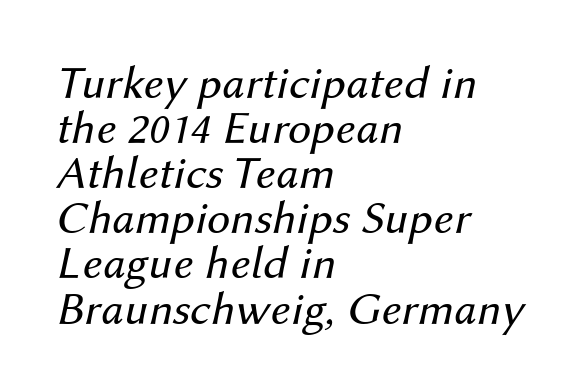
{"italic": "yes", "lean": "right", "slant_degrees": 12, "bold": "no", "weight": "regular", "width": "normal", "stroke_contrast": "medium", "x_height": "medium", "monospaced": "no", "underline": "no", "align": "left", "line_spacing": "tight", "line_spacing_ratio": 0.96, "letter_spacing": "normal", "letter_spacing_em": 0.0, "glyph_px": 47}
